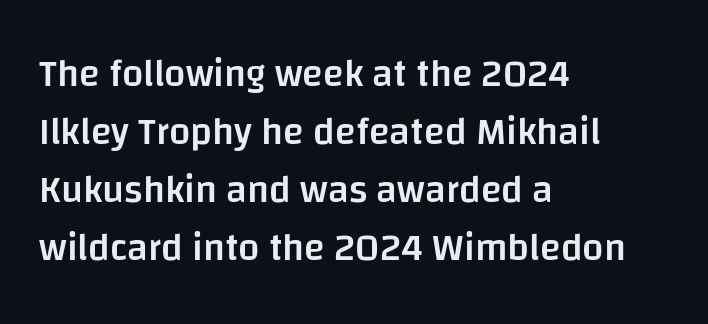
When letters stand straight like this, we call the style roman or upright. Observe the ordinary spacing: letters are neighbours, not strangers. The face used here is proportionally spaced, like ordinary book or web type. Is this a sans? Yes — the strokes have no serifs. Students, this is semibold: more ink than regular, less than bold.
